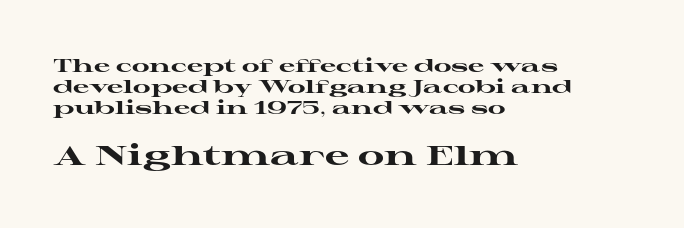
Thick stems and heavy bowls — unmistakably bold. These lines keep a tight, regular rhythm from letter to letter. Check under the words: just untouched page. You get the small type first, then a jump to larger type. All the whitespace from short lines collects on the right. You can tell it's not italic because the verticals are truly vertical.
